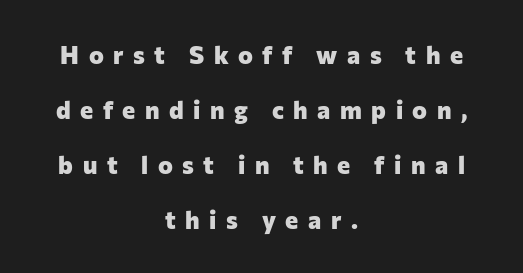
Q: Is the text bold? A: Yes.
Q: Is the text italic (slanted)? A: No, it is upright.
Q: Is the text underlined? A: No.
Q: How is the paragraph aligned? A: Centered.
Q: Is the spacing between letters normal or unusually wide? A: Unusually wide.
Q: Is the spacing between lines tight, normal or loose? A: Loose.
